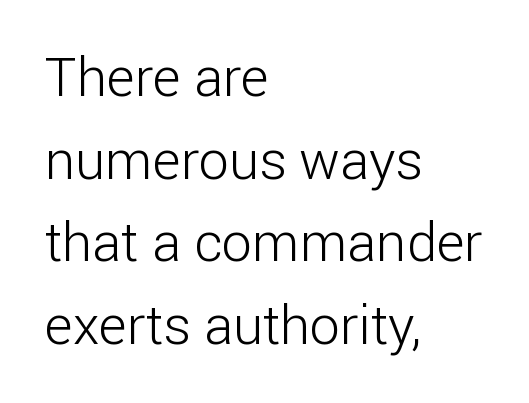
Q: Is the text bold? A: No.
Q: Is the text italic (slanted)? A: No, it is upright.
Q: Is the typeface a serif or a sans-serif typeface? A: Sans-serif.
Q: Is the text underlined? A: No.
Q: How is the paragraph aligned? A: Left-aligned.
Q: Is the spacing between letters normal or unusually wide? A: Normal.
Q: Is the spacing between lines tight, normal or loose? A: Normal.
Q: Width (condensed, normal, or wide)? A: Normal.
Q: Stroke contrast? A: Low.
Q: x-height? A: Medium.
Q: Monospaced? A: No.
